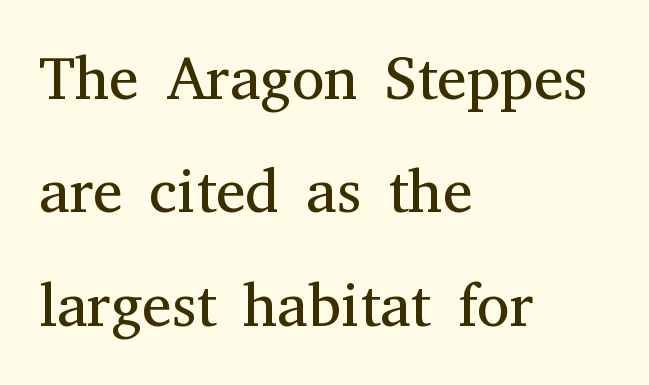
{"serif": "yes", "italic": "no", "bold": "no", "weight": "regular", "width": "normal", "stroke_contrast": "medium", "x_height": "medium", "monospaced": "no", "underline": "no", "align": "left", "line_spacing_ratio": 1.89, "letter_spacing": "normal", "letter_spacing_em": 0.0, "glyph_px": 60}
